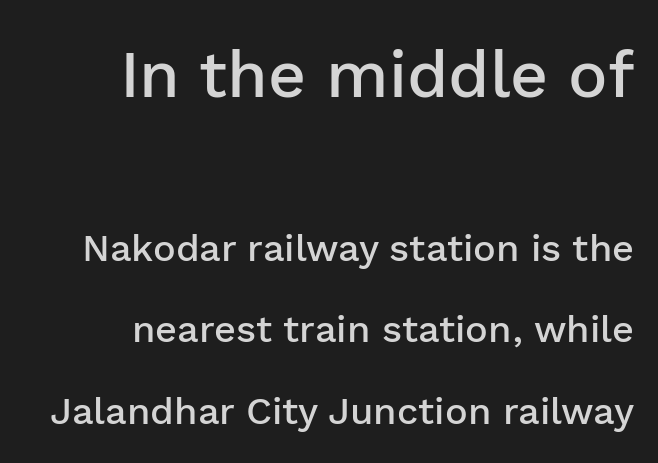
Q: Is the text bold? A: Semi-bold.
Q: Is the text italic (slanted)? A: No, it is upright.
Q: Is the typeface a serif or a sans-serif typeface? A: Sans-serif.
Q: Is the text underlined? A: No.
Q: How is the paragraph aligned? A: Right-aligned.
Q: Is the spacing between letters normal or unusually wide? A: Normal.
Q: Is the spacing between lines tight, normal or loose? A: Loose.
Q: Which block of text is set in a larger size, the first (top) or the second (bottom)? A: The first (top) one.
Q: Width (condensed, normal, or wide)? A: Normal.
Q: Stroke contrast? A: Low.
Q: x-height? A: Medium.
Q: Monospaced? A: No.
